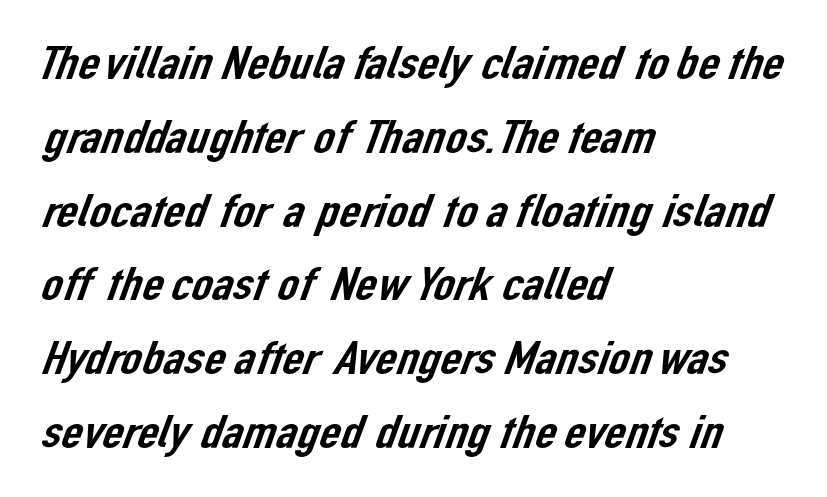
Q: Is the typeface a serif or a sans-serif typeface? A: Sans-serif.
Q: Is the text underlined? A: No.
Q: How is the paragraph aligned? A: Left-aligned.
Q: Is the spacing between letters normal or unusually wide? A: Normal.
Q: Is the spacing between lines tight, normal or loose? A: Normal.
Q: Width (condensed, normal, or wide)? A: Normal.
Q: Stroke contrast? A: Low.
Q: x-height? A: Medium.
Q: Monospaced? A: No.
